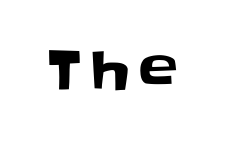
{"serif": "no", "italic": "no", "width": "normal", "stroke_contrast": "low", "x_height": "large", "monospaced": "no", "underline": "no", "glyph_px": 52}
